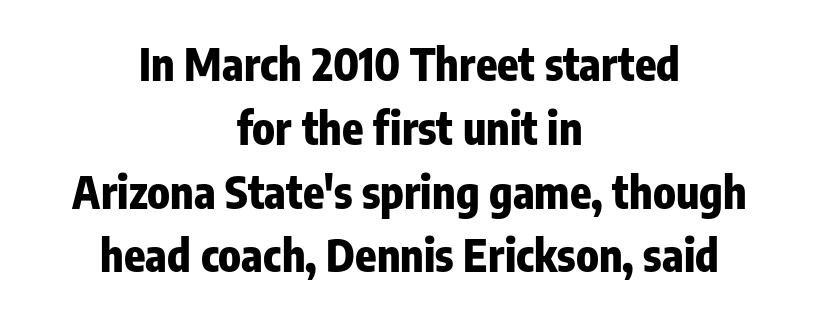
Strokes here are thick enough to call this a true bold. Does the leading feel generous? No, just average. A typesetter would call this proportional, since set widths differ per character. A typesetter would mark this as roman, not italic. The face used here is rendered with its standard letterfit. Regarding serifs, this sample does without them.
